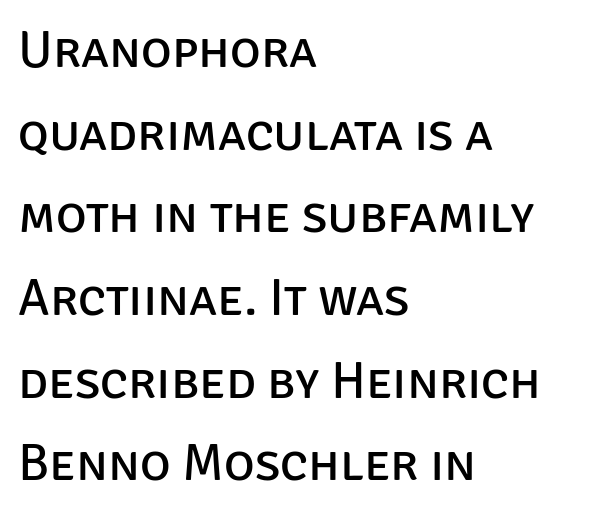
Q: Is the text bold? A: No.
Q: Is the text italic (slanted)? A: No, it is upright.
Q: Is the typeface a serif or a sans-serif typeface? A: Sans-serif.
Q: Is the text underlined? A: No.
Q: How is the paragraph aligned? A: Left-aligned.
Q: Is the spacing between letters normal or unusually wide? A: Normal.
Q: Is the spacing between lines tight, normal or loose? A: Normal.
Q: Width (condensed, normal, or wide)? A: Normal.
Q: Stroke contrast? A: Low.
Q: x-height? A: Large.
Q: Monospaced? A: No.
